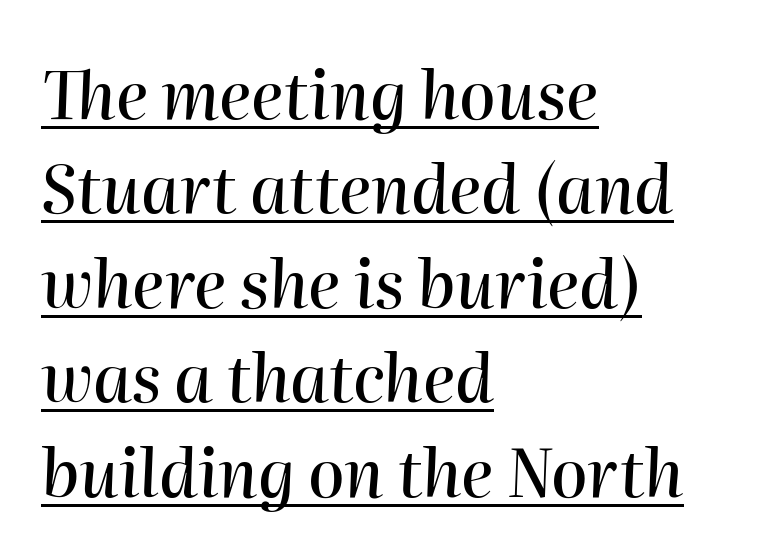
The ragged edge is on the right, which tells us the setting is flush left. Think of a printed novel: that variable character pitch is what you see here. The passage shown is underscored from start to finish. No extra tracking has been applied to these lines. Honestly, the row spacing looks completely unremarkable.
